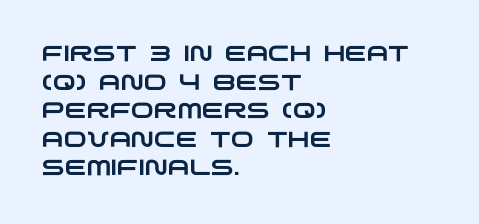
The image shows 22 px text type; set left-aligned, normal line spacing (1.3x), normal letter spacing, not underlined.
